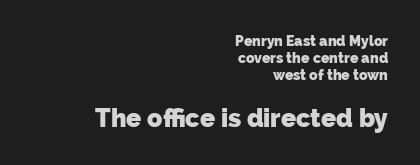
The image shows 25 px bold type; set right-aligned, line spacing 1.21x, normal letter spacing, not underlined; the second (bottom) block is 1.79x larger.
